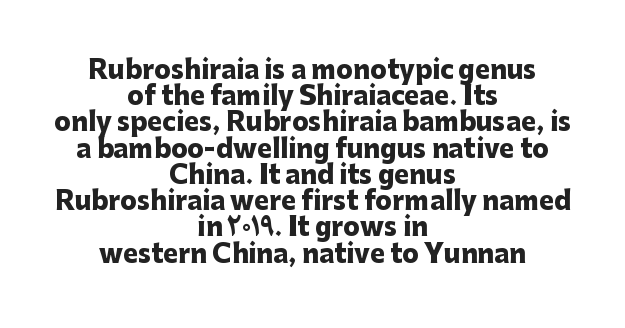
Q: Is the text bold? A: Yes.
Q: Is the text italic (slanted)? A: No, it is upright.
Q: Is the text underlined? A: No.
Q: How is the paragraph aligned? A: Centered.
Q: Is the spacing between letters normal or unusually wide? A: Normal.
Q: Is the spacing between lines tight, normal or loose? A: Tight.
